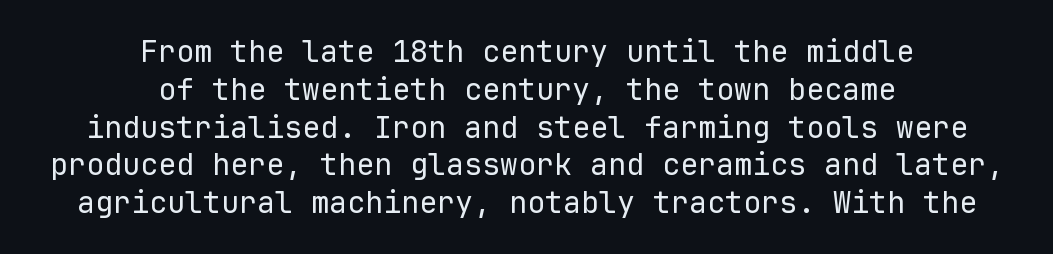
The image shows 30 px regular-weight sans-serif type, upright, monospaced; set centered, normal line spacing (1.26x), normal letter spacing, not underlined; low stroke contrast and a medium x-height.
